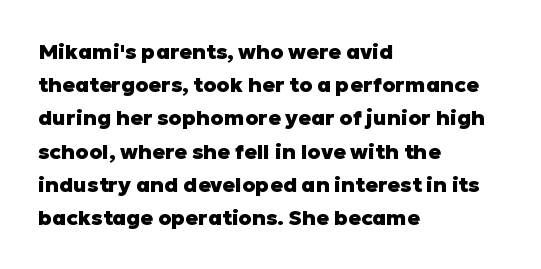
The font is running at its bold setting. Letters rest on an invisible, unmarked baseline. Students, note that the glyphs here touch the page at normal intervals. The rendering anchors every line to the left-hand side.
